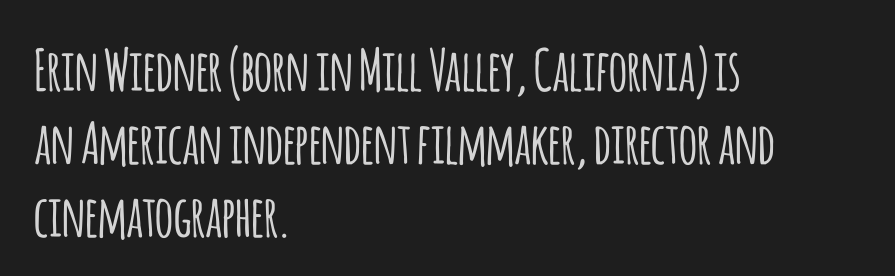
Q: Is the text italic (slanted)? A: No, it is upright.
Q: Is the typeface a serif or a sans-serif typeface? A: Sans-serif.
Q: Is the text underlined? A: No.
Q: How is the paragraph aligned? A: Left-aligned.
Q: Is the spacing between letters normal or unusually wide? A: Normal.
Q: Is the spacing between lines tight, normal or loose? A: Normal.
Q: Width (condensed, normal, or wide)? A: Condensed.
Q: Stroke contrast? A: Low.
Q: x-height? A: Large.
Q: Monospaced? A: No.
